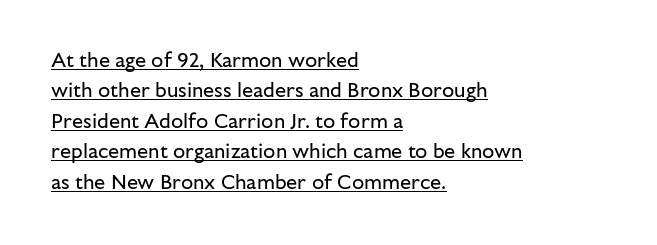
{"italic": "no", "bold": "no", "underline": "yes", "align": "left", "line_spacing": "normal", "line_spacing_ratio": 1.52, "letter_spacing": "normal", "letter_spacing_em": 0.0, "glyph_px": 20}
